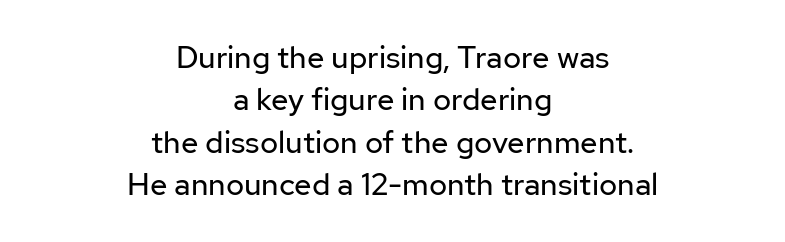
{"serif": "no", "italic": "no", "bold": "no", "weight": "regular", "width": "normal", "stroke_contrast": "low", "x_height": "medium", "monospaced": "no", "underline": "no", "align": "center", "line_spacing": "normal", "line_spacing_ratio": 1.37, "letter_spacing": "normal", "letter_spacing_em": 0.0, "glyph_px": 31}
